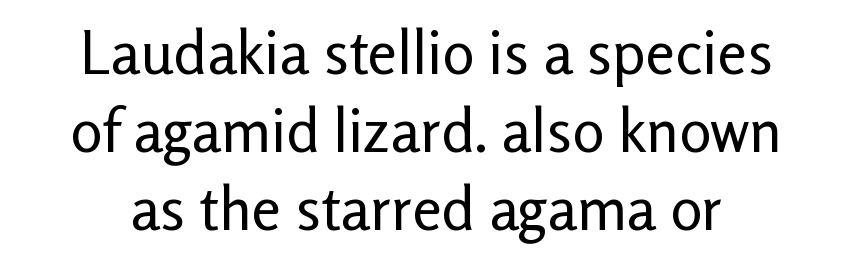
{"serif": "no", "italic": "no", "bold": "no", "weight": "regular", "width": "normal", "stroke_contrast": "low", "x_height": "medium", "monospaced": "no", "underline": "no", "align": "center", "line_spacing": "normal", "line_spacing_ratio": 1.3, "letter_spacing": "normal", "letter_spacing_em": 0.0, "glyph_px": 60}
